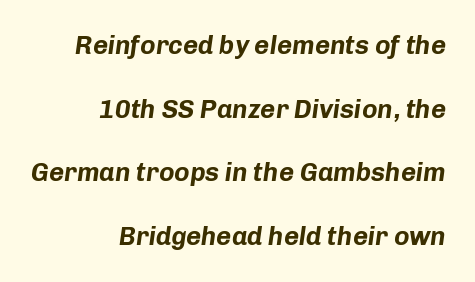
{"italic": "yes", "lean": "right", "slant_degrees": 8, "bold": "yes", "underline": "no", "align": "right", "line_spacing": "loose", "line_spacing_ratio": 2.45, "letter_spacing": "normal", "letter_spacing_em": 0.0, "glyph_px": 26}
